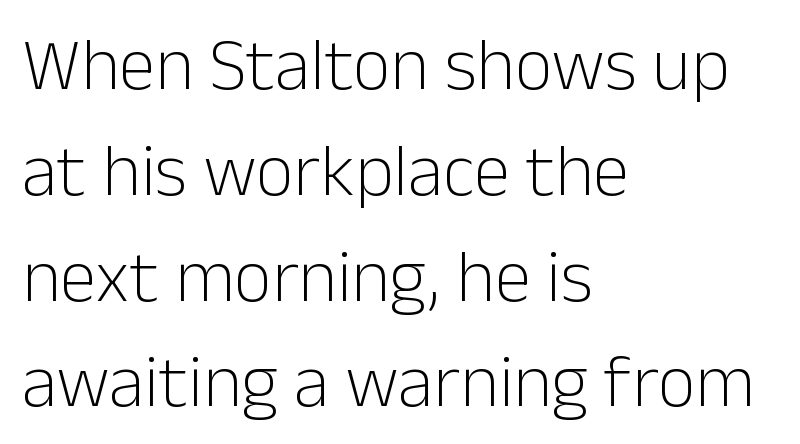
{"serif": "no", "italic": "no", "bold": "no", "weight": "light", "width": "normal", "stroke_contrast": "low", "x_height": "medium", "monospaced": "no", "underline": "no", "align": "left", "line_spacing": "normal", "line_spacing_ratio": 1.43, "letter_spacing": "normal", "letter_spacing_em": 0.0, "glyph_px": 74}
